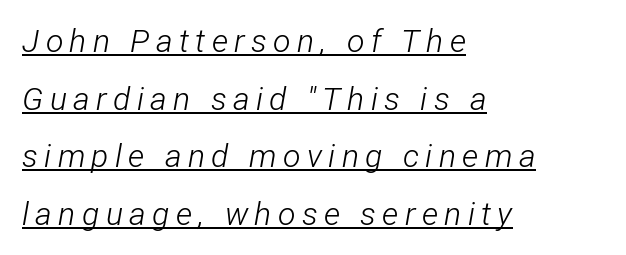
Compared with typical body copy, the letter spacing here is much looser. Teacher's note: observe the even left margin — that is flush-left alignment. Here the designer chose a conventional face with non-uniform glyph widths. It's the slanting kind of type. Weight: not bold — regular or lighter.
